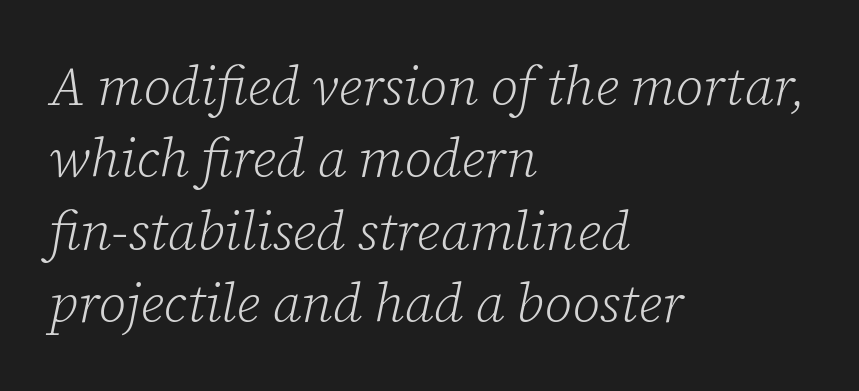
{"serif": "yes", "italic": "yes", "lean": "right", "slant_degrees": 12, "bold": "no", "weight": "light", "width": "normal", "stroke_contrast": "low", "x_height": "medium", "monospaced": "no", "underline": "no", "align": "left", "line_spacing": "normal", "line_spacing_ratio": 1.34, "letter_spacing": "normal", "letter_spacing_em": 0.0, "glyph_px": 54}
